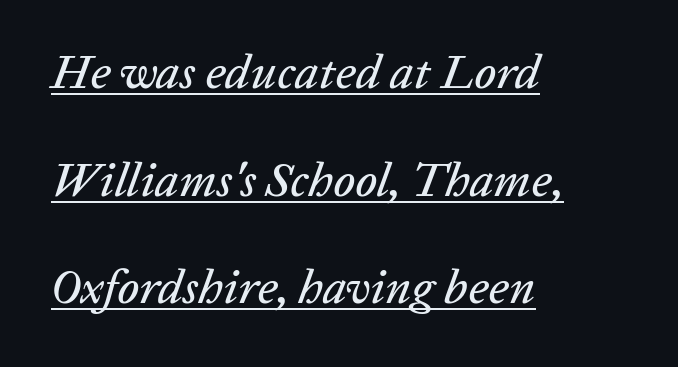
Q: Is the text italic (slanted)? A: Yes, it leans right by about 20 degrees.
Q: Is the text underlined? A: Yes.
Q: How is the paragraph aligned? A: Left-aligned.
Q: Is the spacing between letters normal or unusually wide? A: Normal.
Q: Is the spacing between lines tight, normal or loose? A: Loose.
Q: Width (condensed, normal, or wide)? A: Normal.
Q: Stroke contrast? A: Low.
Q: x-height? A: Medium.
Q: Monospaced? A: No.
